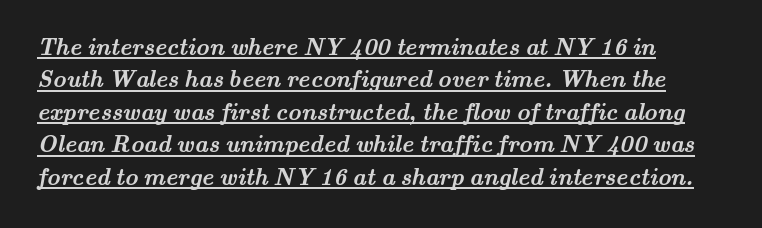
Compared with typical body copy, the letter spacing here is the same. The rendered words wear a rule along their underside. This sample is left-justified, so line endings fall wherever the words run out. The designer left line spacing at the default. As a designer I'd log this as weight 700, bold.
